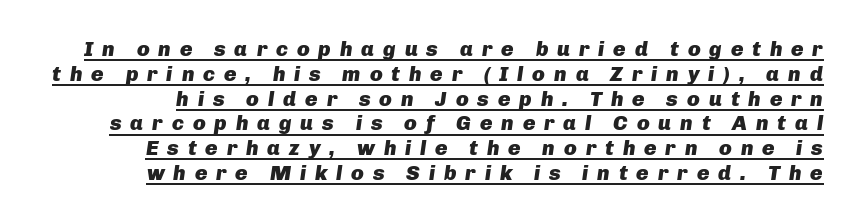
The image shows 21 px bold type, italic (leaning right); set line spacing 1.18x, unusually wide letter spacing (+0.42 em), underlined.
